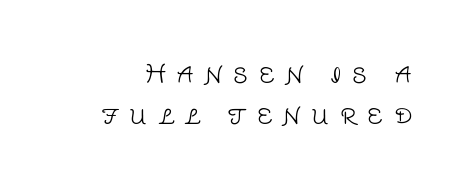
{"bold": "no", "underline": "no", "line_spacing": "normal", "line_spacing_ratio": 1.69, "letter_spacing": "wide", "letter_spacing_em": 0.45, "glyph_px": 24}
